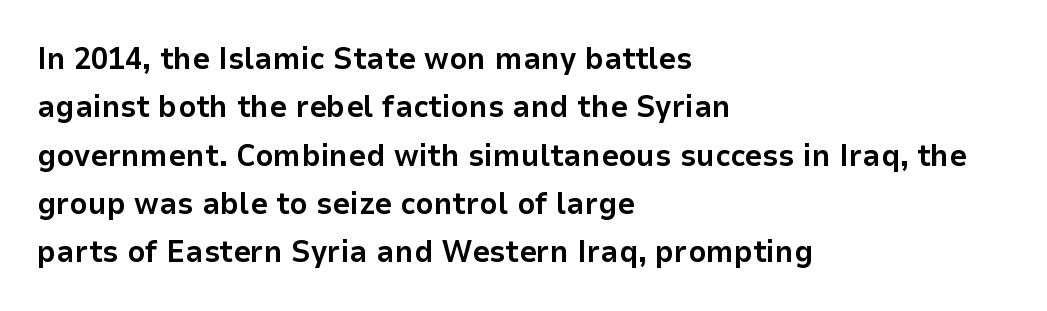
Q: Is the text bold? A: Yes.
Q: Is the text italic (slanted)? A: No, it is upright.
Q: Is the typeface a serif or a sans-serif typeface? A: Sans-serif.
Q: Is the text underlined? A: No.
Q: How is the paragraph aligned? A: Left-aligned.
Q: Is the spacing between letters normal or unusually wide? A: Normal.
Q: Is the spacing between lines tight, normal or loose? A: Normal.
Q: Width (condensed, normal, or wide)? A: Normal.
Q: Stroke contrast? A: Low.
Q: x-height? A: Medium.
Q: Monospaced? A: No.
